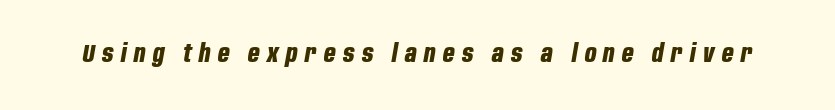
The image shows 25 px bold type, italic (leaning right); set unusually wide letter spacing (+0.3 em), not underlined.
